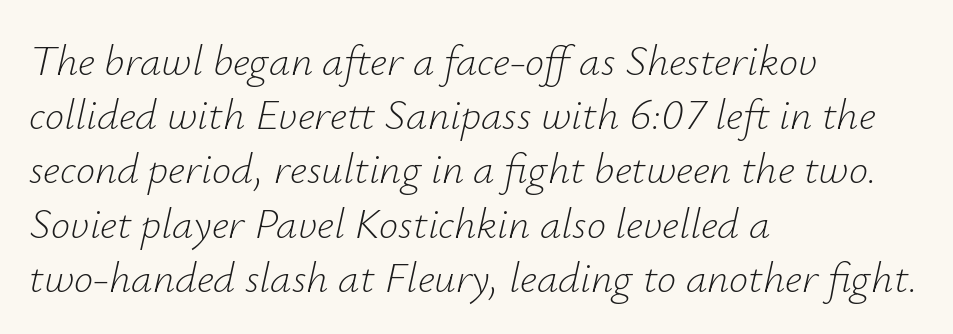
The image shows 43 px light type, italic (leaning right); set left-aligned, normal line spacing (1.26x), normal letter spacing, not underlined; low stroke contrast and a small x-height.
